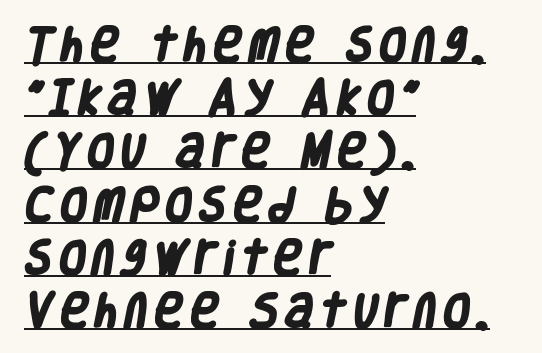
Font category for this specimen: sans-serif. Teacher's note: observe the even left margin — that is flush-left alignment. The rendering uses a moderate line-height, typical for paragraphs. Do the characters align in a grid? No, the font is proportional.
